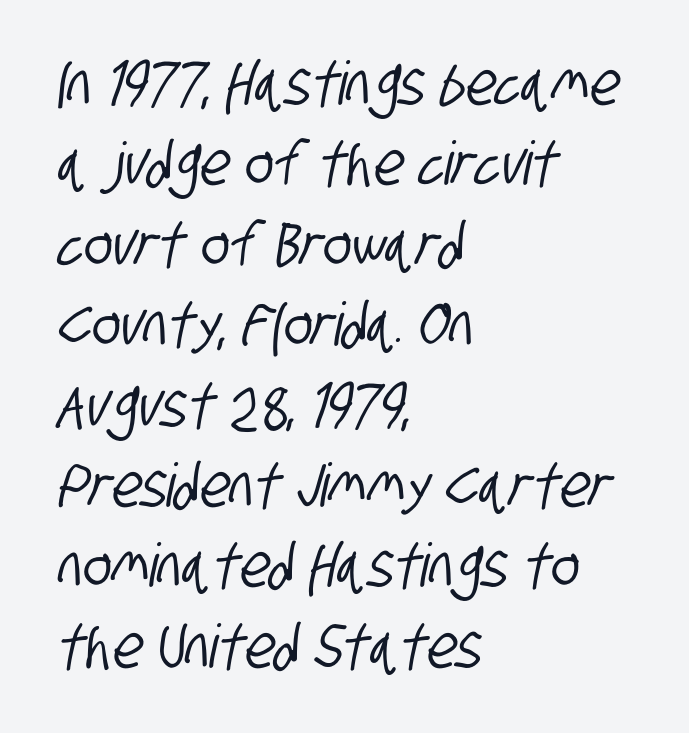
Q: Is the typeface a serif or a sans-serif typeface? A: Sans-serif.
Q: Is the text underlined? A: No.
Q: How is the paragraph aligned? A: Left-aligned.
Q: Is the spacing between letters normal or unusually wide? A: Normal.
Q: Is the spacing between lines tight, normal or loose? A: Normal.
Q: Width (condensed, normal, or wide)? A: Condensed.
Q: Stroke contrast? A: Low.
Q: x-height? A: Large.
Q: Monospaced? A: No.
